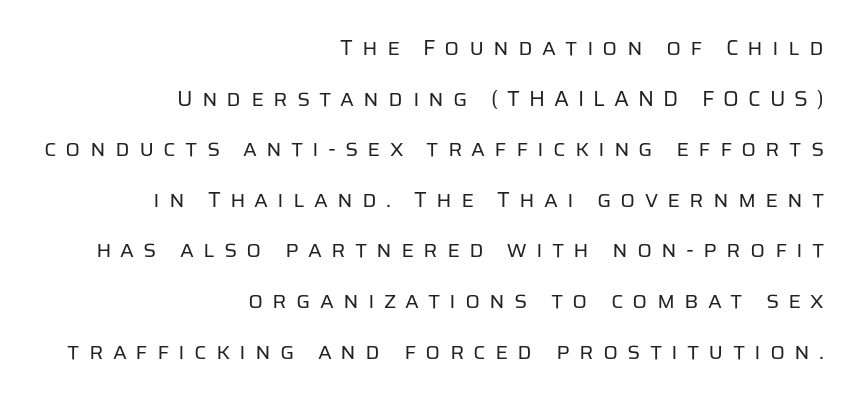
Q: Is the text bold? A: No.
Q: Is the text italic (slanted)? A: No, it is upright.
Q: Is the text underlined? A: No.
Q: How is the paragraph aligned? A: Right-aligned.
Q: Is the spacing between letters normal or unusually wide? A: Unusually wide.
Q: Is the spacing between lines tight, normal or loose? A: Loose.
